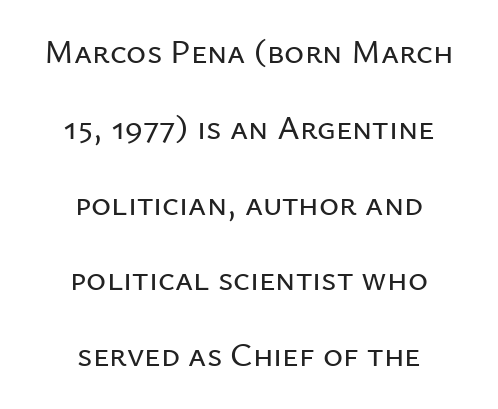
The setting favours the middle, as headings and verse often do. These lines were composed using upright roman letters. You could call the tracking neutral — neither tight nor loose. Loosely led — the rows are spread out.
